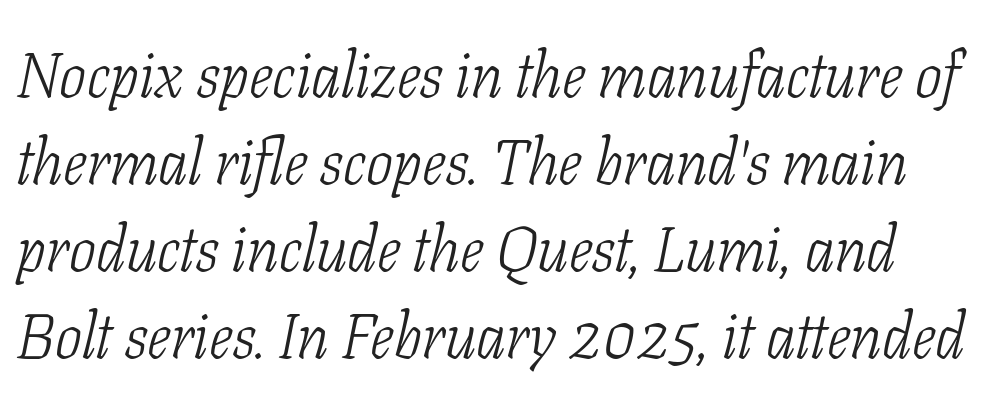
The image shows 64 px light, condensed serif type, italic (leaning right); set normal line spacing (1.36x), normal letter spacing, not underlined; low stroke contrast and a medium x-height.
